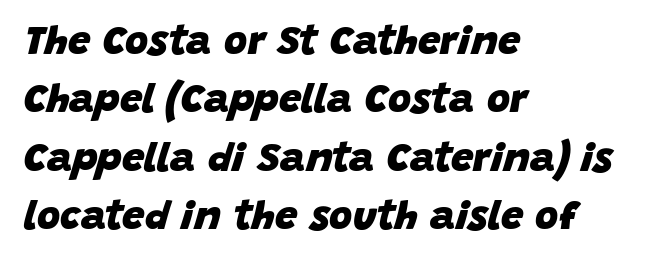
Lines of text with bare space underneath. Looking at the ascenders, they clearly lean. These lines stack with their left ends in a neat column. In terms of letterspacing, this is plain default setting. Regarding leading, the lines here are spaced in the standard way. Think of a printed novel: that variable character pitch is what you see here.
